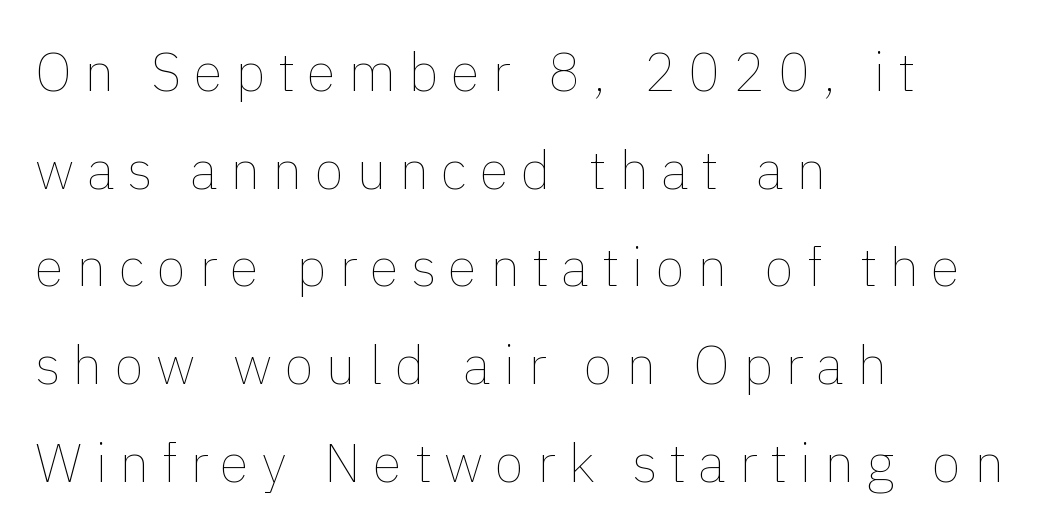
Is the block centered? No — it sits flush against the left margin. A typesetter would call this proportional, since set widths differ per character. Letter spacing: wide. Clear beneath every line of the passage. In terms of posture, this sample is upright.
